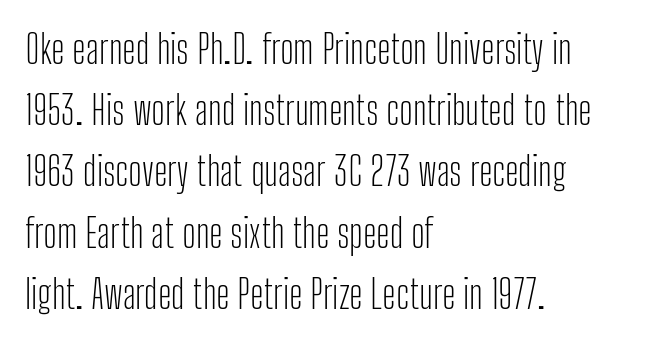
The font's upright variant was chosen for this text. Does extra space separate the letters? No, they use regular spacing. This sample is left-justified, so line endings fall wherever the words run out. No letter is thick-stroked: the sample isn't bold. This sample keeps an unexceptional amount of space between lines. Varying glyph widths throughout — classic text-font behaviour.
